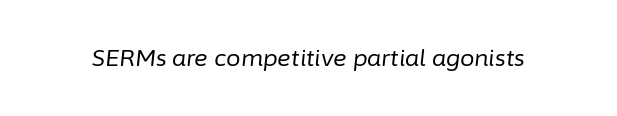
Q: Is the text bold? A: No.
Q: Is the text italic (slanted)? A: Yes, it leans right by about 6 degrees.
Q: Is the text underlined? A: No.
Q: Is the spacing between letters normal or unusually wide? A: Normal.
